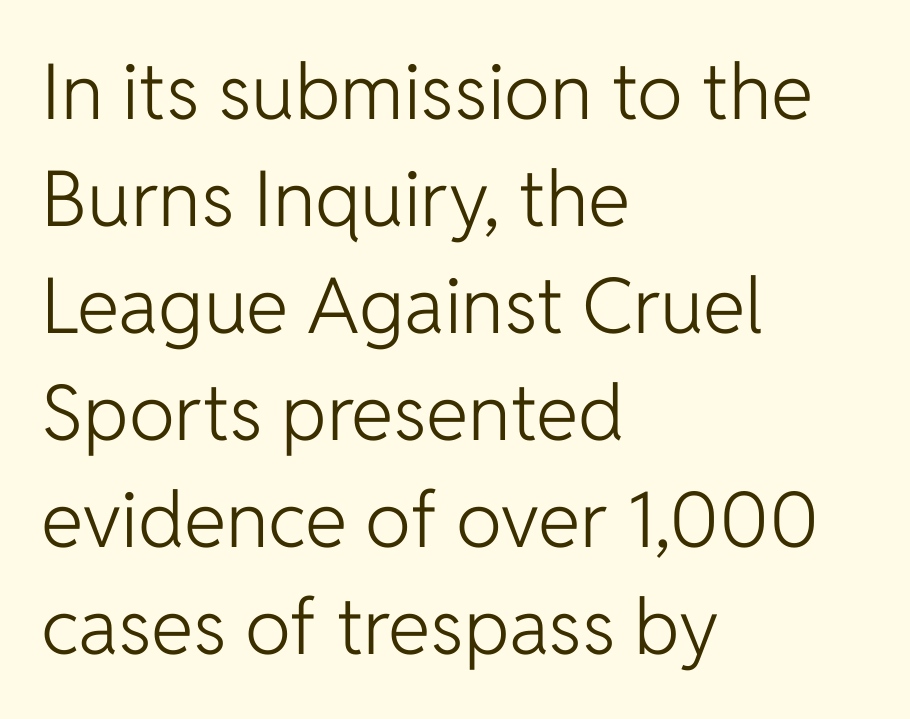
Lines of text with bare space underneath. Reading down the block, your eye returns to a fixed left position each line. Each letter keeps its own natural width here, so spacing adapts to shape. Stems and bowls with no extra thickness — not bold. Compared with typical paragraphs, the rows here are spaced about the same. The letters stand straight up with perfectly vertical stems.
